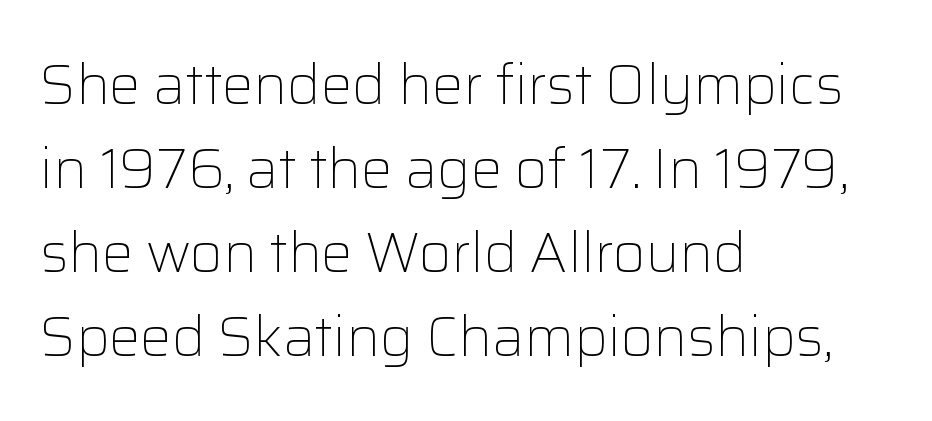
Q: Is the text bold? A: No.
Q: Is the text italic (slanted)? A: No, it is upright.
Q: Is the typeface a serif or a sans-serif typeface? A: Sans-serif.
Q: Is the text underlined? A: No.
Q: How is the paragraph aligned? A: Left-aligned.
Q: Is the spacing between letters normal or unusually wide? A: Normal.
Q: Is the spacing between lines tight, normal or loose? A: Normal.
Q: Width (condensed, normal, or wide)? A: Normal.
Q: Stroke contrast? A: Low.
Q: x-height? A: Medium.
Q: Monospaced? A: No.
